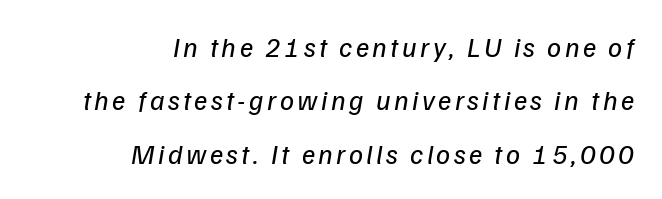
{"italic": "yes", "lean": "right", "slant_degrees": 9, "bold": "no", "weight": "regular", "width": "normal", "stroke_contrast": "low", "x_height": "medium", "monospaced": "no", "underline": "no", "align": "right", "line_spacing": "loose", "line_spacing_ratio": 1.91, "glyph_px": 28}
